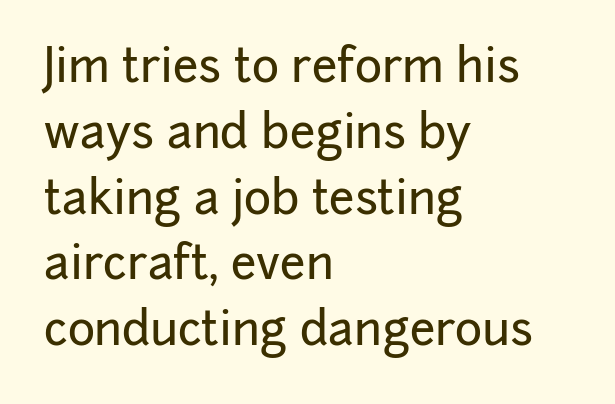
The block of text has a typical density, with ordinary space between rows. No italicization has been applied; the sample stays upright. The passage shown is typeset with a sans-serif family. Line beginnings align vertically; line endings do not. Students, note that the glyphs here touch the page at normal intervals. The space beneath each line is pristine and unruled.
